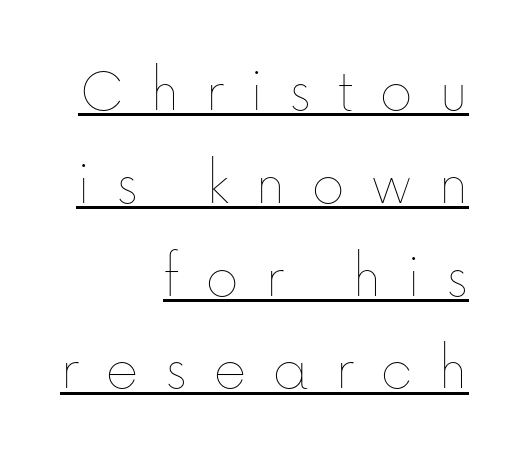
Q: Is the text bold? A: No.
Q: Is the text italic (slanted)? A: No, it is upright.
Q: Is the text underlined? A: Yes.
Q: How is the paragraph aligned? A: Right-aligned.
Q: Is the spacing between letters normal or unusually wide? A: Unusually wide.
Q: Is the spacing between lines tight, normal or loose? A: Normal.
Q: Width (condensed, normal, or wide)? A: Normal.
Q: Stroke contrast? A: Low.
Q: x-height? A: Medium.
Q: Monospaced? A: No.
